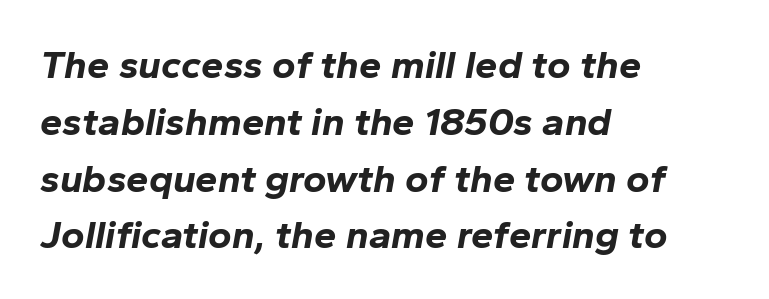
{"italic": "yes", "lean": "right", "slant_degrees": 10, "bold": "yes", "weight": "bold", "width": "normal", "stroke_contrast": "low", "x_height": "medium", "monospaced": "no", "underline": "no", "align": "left", "line_spacing": "normal", "line_spacing_ratio": 1.42, "letter_spacing": "normal", "letter_spacing_em": 0.0, "glyph_px": 40}
